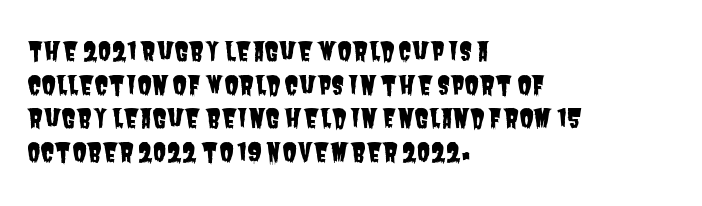
Nobody touched the tracking dial on this one. Leading: standard. Is the block centered? No — it sits flush against the left margin. Unmarked baselines from the first word to the last.
